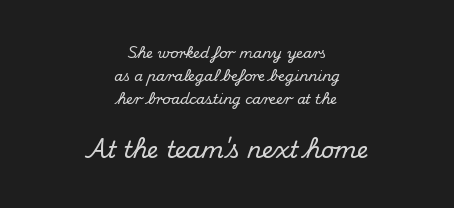
Q: Is the text italic (slanted)? A: Yes.
Q: Is the text underlined? A: No.
Q: How is the paragraph aligned? A: Centered.
Q: Is the spacing between letters normal or unusually wide? A: Normal.
Q: Is the spacing between lines tight, normal or loose? A: Normal.
Q: Which block of text is set in a larger size, the first (top) or the second (bottom)? A: The second (bottom) one.
